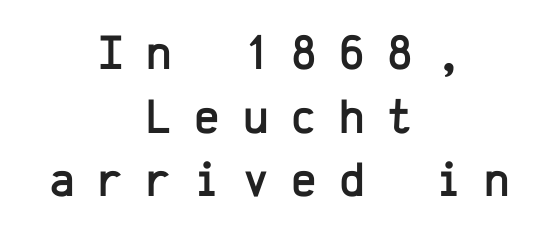
{"serif": "no", "italic": "no", "width": "normal", "stroke_contrast": "low", "x_height": "medium", "monospaced": "yes", "underline": "no", "align": "center", "line_spacing": "normal", "line_spacing_ratio": 1.3, "letter_spacing": "wide", "letter_spacing_em": 0.46, "glyph_px": 49}
